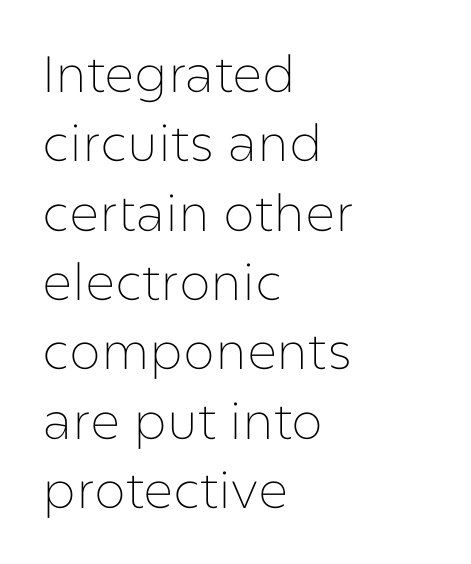
This sample is left-justified, so line endings fall wherever the words run out. Check the space under the baseline: it is left empty. This is not heavy type; no bold has been used. The specimen reads as upright at a glance. Line spacing here is normal.
